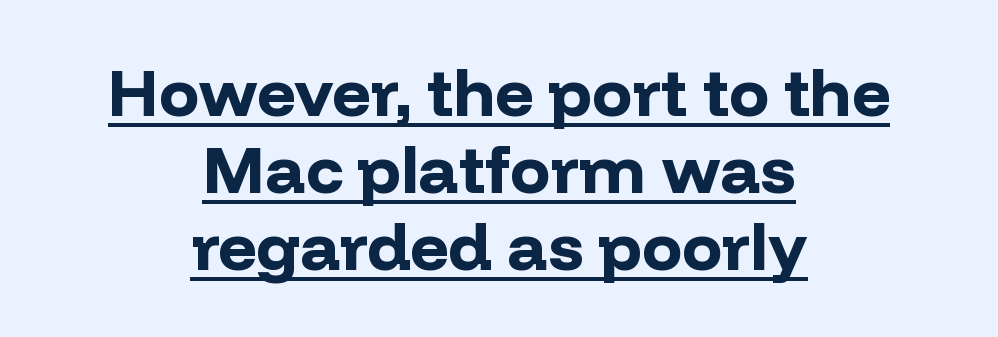
Q: Is the text bold? A: Yes.
Q: Is the text italic (slanted)? A: No, it is upright.
Q: Is the typeface a serif or a sans-serif typeface? A: Sans-serif.
Q: Is the text underlined? A: Yes.
Q: How is the paragraph aligned? A: Centered.
Q: Is the spacing between letters normal or unusually wide? A: Normal.
Q: Is the spacing between lines tight, normal or loose? A: Tight.
Q: Width (condensed, normal, or wide)? A: Normal.
Q: Stroke contrast? A: Low.
Q: x-height? A: Medium.
Q: Monospaced? A: No.
